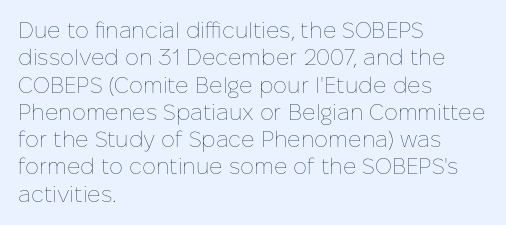
The image shows 22 px text type, upright; set left-aligned, line spacing 1.24x, normal letter spacing, not underlined.
